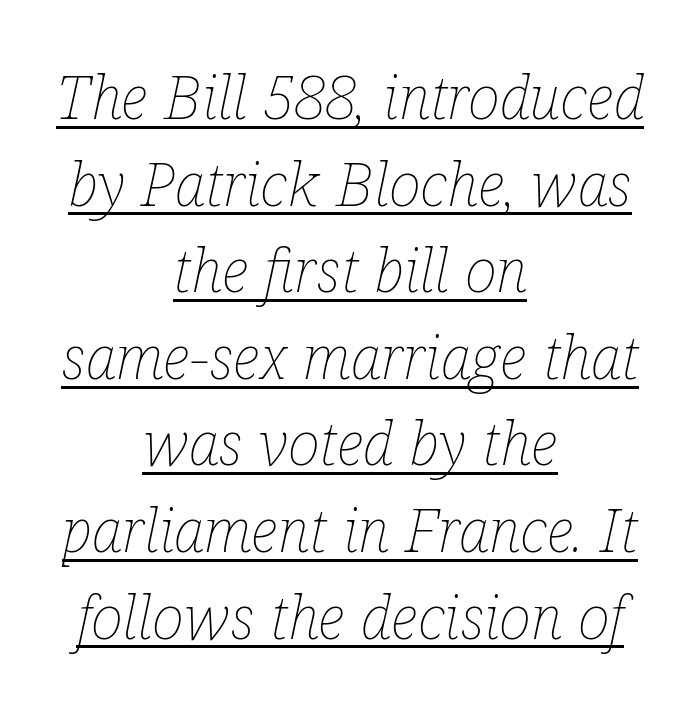
The typesetter chose a symmetrical, centered arrangement here. The line texture is even and compact thanks to regular tracking. Posture: slanted. Caption: lettering with a line underneath. The letters look calm and open, with moderate or lighter stems. The letters advance in unequal steps, a hallmark of proportional type.
